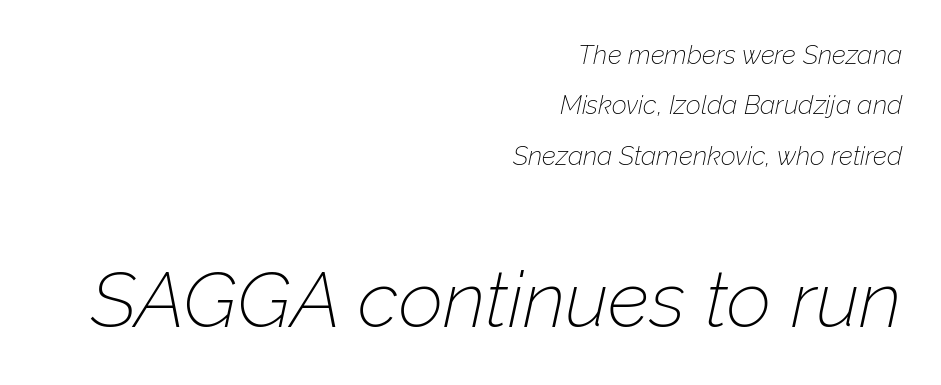
The image shows 78 px thin type, italic (leaning right); set right-aligned, loose line spacing (1.94x), normal letter spacing, not underlined; the second (bottom) block is 3.0x larger; low stroke contrast and a medium x-height.
